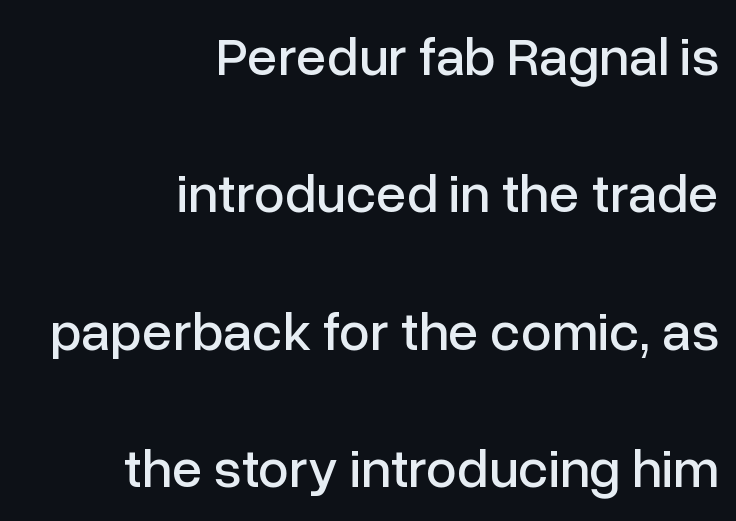
{"serif": "no", "italic": "no", "width": "normal", "stroke_contrast": "low", "x_height": "medium", "monospaced": "no", "underline": "no", "align": "right", "line_spacing": "loose", "line_spacing_ratio": 2.5, "letter_spacing": "normal", "letter_spacing_em": 0.0, "glyph_px": 55}
